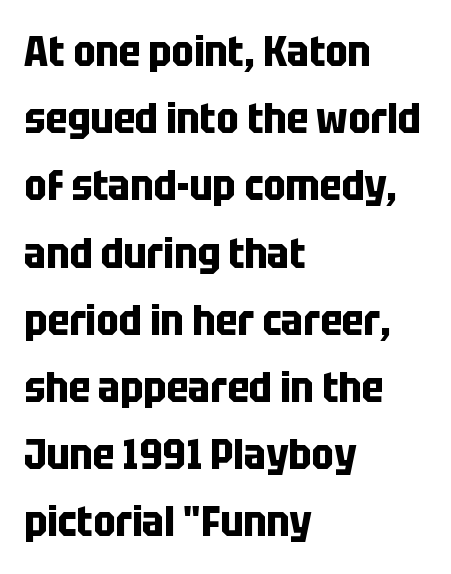
{"serif": "no", "italic": "no", "bold": "yes", "weight": "bold", "width": "condensed", "stroke_contrast": "low", "x_height": "large", "monospaced": "no", "underline": "no", "align": "left", "line_spacing": "normal", "line_spacing_ratio": 1.6, "letter_spacing": "normal", "letter_spacing_em": 0.0, "glyph_px": 42}
